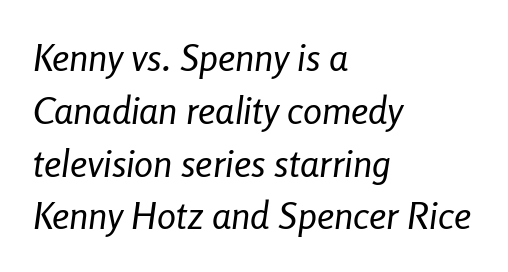
The image shows 38 px regular-weight, condensed type, italic (leaning right); set left-aligned, normal line spacing (1.39x), normal letter spacing, not underlined; low stroke contrast and a medium x-height.
